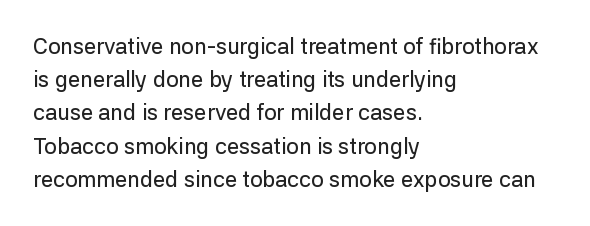
{"italic": "no", "underline": "no", "align": "left", "line_spacing": "normal", "line_spacing_ratio": 1.51, "letter_spacing": "normal", "letter_spacing_em": 0.0, "glyph_px": 22}
